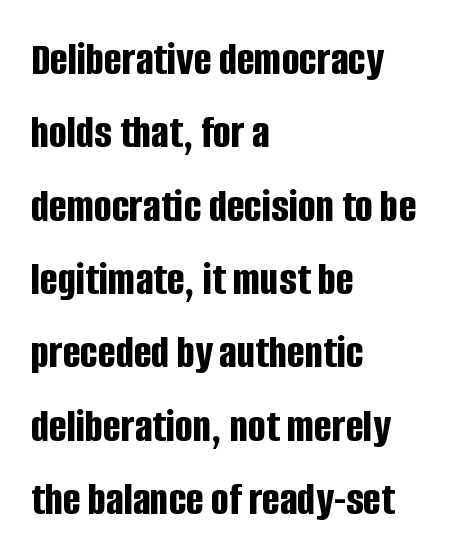
{"serif": "no", "italic": "no", "bold": "yes", "weight": "bold", "width": "condensed", "stroke_contrast": "low", "x_height": "large", "monospaced": "no", "underline": "no", "align": "left", "line_spacing": "normal", "line_spacing_ratio": 1.56, "letter_spacing": "normal", "letter_spacing_em": 0.0, "glyph_px": 47}
